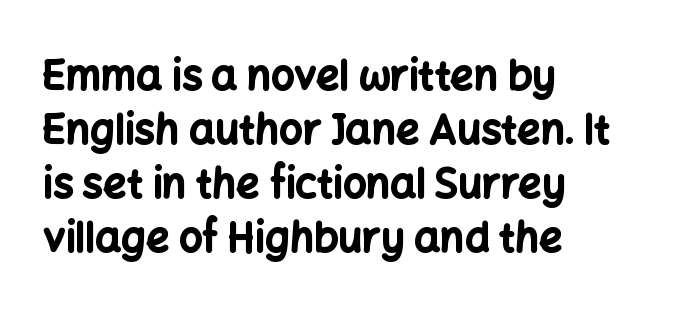
No extra tracking has been applied to these lines. All the whitespace from short lines collects on the right. Here the designer chose a conventional face with non-uniform glyph widths. The passage shown is not underscored anywhere. These words are printed bold, with thick strokes throughout. Interline gaps are of average width in this sample.
